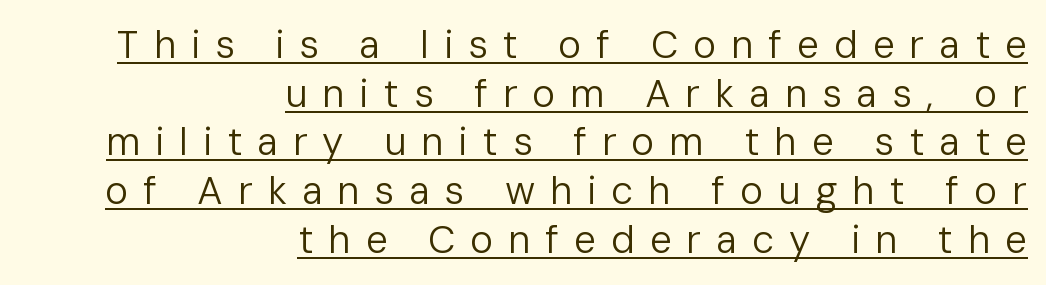
The image shows 39 px regular-weight sans-serif type, upright; set right-aligned, normal line spacing (1.25x), unusually wide letter spacing (+0.38 em), underlined; low stroke contrast and a medium x-height.
